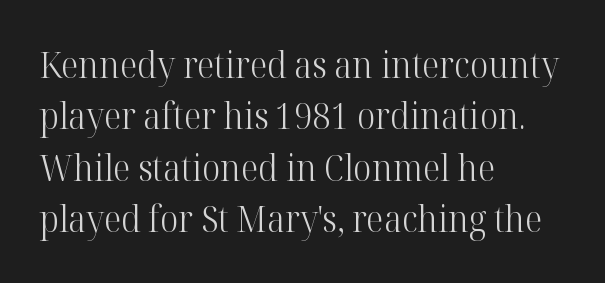
Q: Is the text bold? A: No.
Q: Is the text italic (slanted)? A: No, it is upright.
Q: Is the typeface a serif or a sans-serif typeface? A: Serif.
Q: Is the text underlined? A: No.
Q: How is the paragraph aligned? A: Left-aligned.
Q: Is the spacing between letters normal or unusually wide? A: Normal.
Q: Is the spacing between lines tight, normal or loose? A: Normal.
Q: Width (condensed, normal, or wide)? A: Normal.
Q: Stroke contrast? A: High.
Q: x-height? A: Medium.
Q: Monospaced? A: No.
